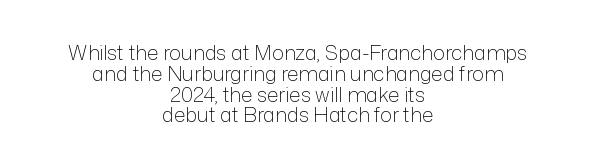
The image shows 20 px text type, upright; set centered, tight line spacing (1.04x), normal letter spacing, not underlined.
